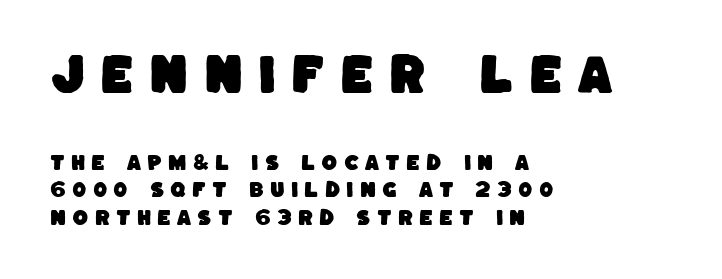
The image shows 44 px sans-serif type; set left-aligned, normal line spacing (1.53x), unusually wide letter spacing (+0.34 em), not underlined; the first (top) block is 2.44x larger; low stroke contrast and a large x-height.
